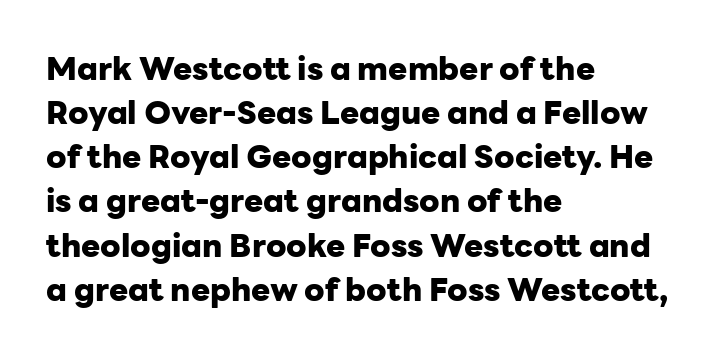
Nobody drew a line under any word here. You could call the tracking neutral — neither tight nor loose. Typographic density is high because the face is bold. Here the designer chose a conventional face with non-uniform glyph widths. Is there much room between lines? A standard amount, neither cramped nor airy. The face used here is a sans, in the tradition of grotesques and geometrics.
